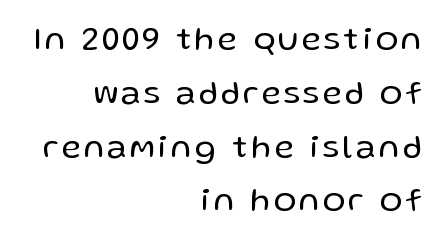
The type family on display is of the sans-serif kind. Successive baselines arrive at the customary interval. The paragraph has a hard right edge and a soft left edge. This rendering features lettering with no underline. Is this a fixed-width face? No — the glyphs have proportional, varying widths.
